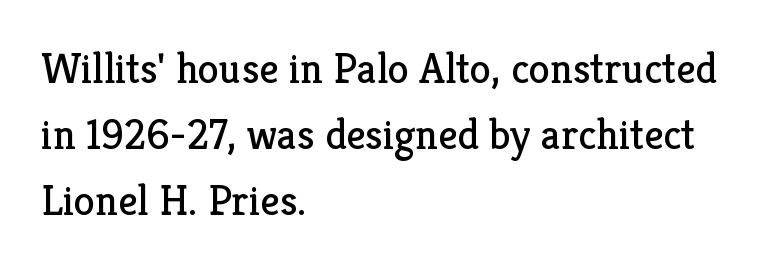
The image shows 43 px regular-weight serif type, upright; set left-aligned, normal line spacing (1.54x), normal letter spacing, not underlined; low stroke contrast and a medium x-height.
